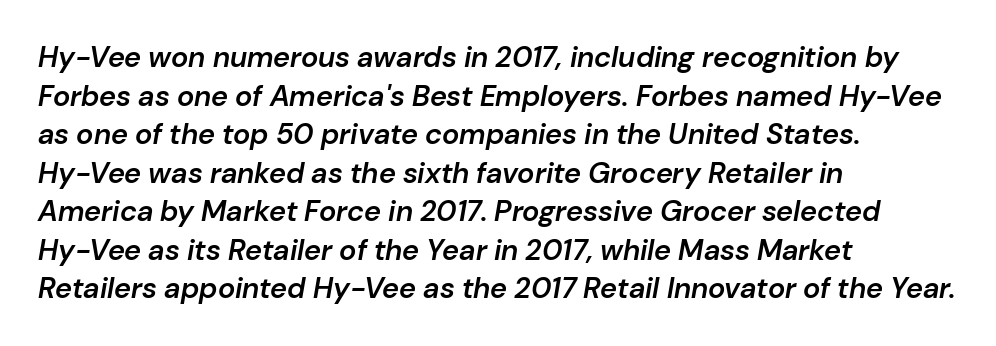
Q: Is the text bold? A: Semi-bold.
Q: Is the text italic (slanted)? A: Yes, it leans right by about 10 degrees.
Q: Is the text underlined? A: No.
Q: How is the paragraph aligned? A: Left-aligned.
Q: Is the spacing between letters normal or unusually wide? A: Normal.
Q: Is the spacing between lines tight, normal or loose? A: Normal.
Q: Width (condensed, normal, or wide)? A: Normal.
Q: Stroke contrast? A: Low.
Q: x-height? A: Medium.
Q: Monospaced? A: No.
